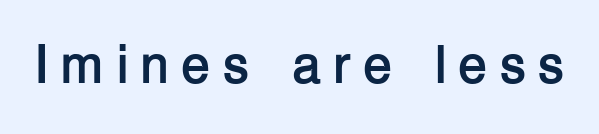
{"serif": "no", "italic": "no", "bold": "yes", "weight": "semibold", "width": "normal", "stroke_contrast": "low", "x_height": "medium", "monospaced": "no", "underline": "no", "letter_spacing": "wide", "letter_spacing_em": 0.21, "glyph_px": 54}
